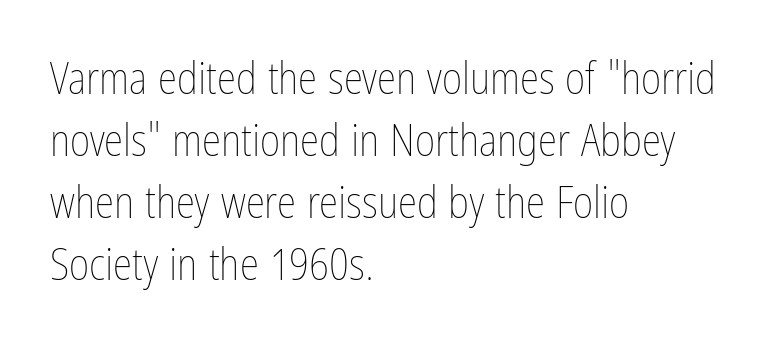
The image shows 44 px thin, condensed type, upright; set left-aligned, normal line spacing (1.41x), normal letter spacing, not underlined; low stroke contrast and a medium x-height.
